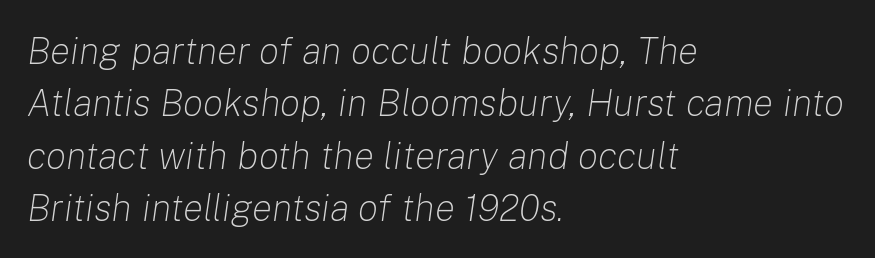
Q: Is the text bold? A: No.
Q: Is the text italic (slanted)? A: Yes, it leans right by about 8 degrees.
Q: Is the text underlined? A: No.
Q: How is the paragraph aligned? A: Left-aligned.
Q: Is the spacing between letters normal or unusually wide? A: Normal.
Q: Is the spacing between lines tight, normal or loose? A: Normal.
Q: Width (condensed, normal, or wide)? A: Normal.
Q: Stroke contrast? A: Low.
Q: x-height? A: Medium.
Q: Monospaced? A: No.
